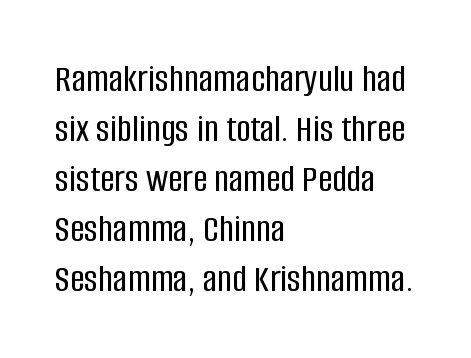
{"serif": "no", "italic": "no", "width": "condensed", "stroke_contrast": "low", "x_height": "large", "monospaced": "no", "underline": "no", "align": "left", "line_spacing": "normal", "line_spacing_ratio": 1.25, "letter_spacing": "normal", "letter_spacing_em": 0.0, "glyph_px": 40}
